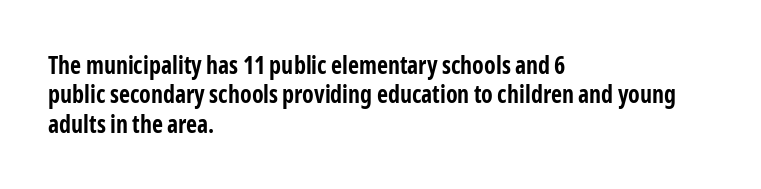
The image shows 24 px bold type, upright; set left-aligned, line spacing 1.22x, normal letter spacing, not underlined.
